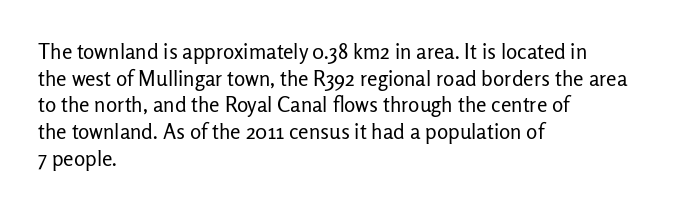
Q: Is the text bold? A: No.
Q: Is the text italic (slanted)? A: No, it is upright.
Q: Is the text underlined? A: No.
Q: How is the paragraph aligned? A: Left-aligned.
Q: Is the spacing between letters normal or unusually wide? A: Normal.
Q: Is the spacing between lines tight, normal or loose? A: Normal.
